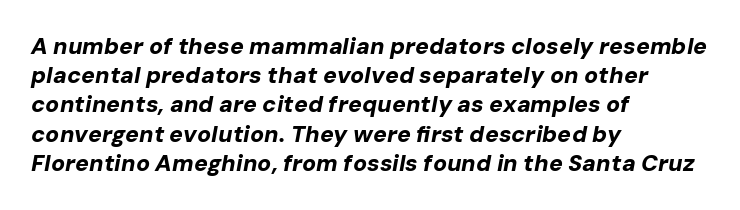
{"italic": "yes", "lean": "right", "slant_degrees": 10, "bold": "yes", "underline": "no", "align": "left", "line_spacing": "normal", "line_spacing_ratio": 1.27, "letter_spacing": "normal", "letter_spacing_em": 0.0, "glyph_px": 23}
